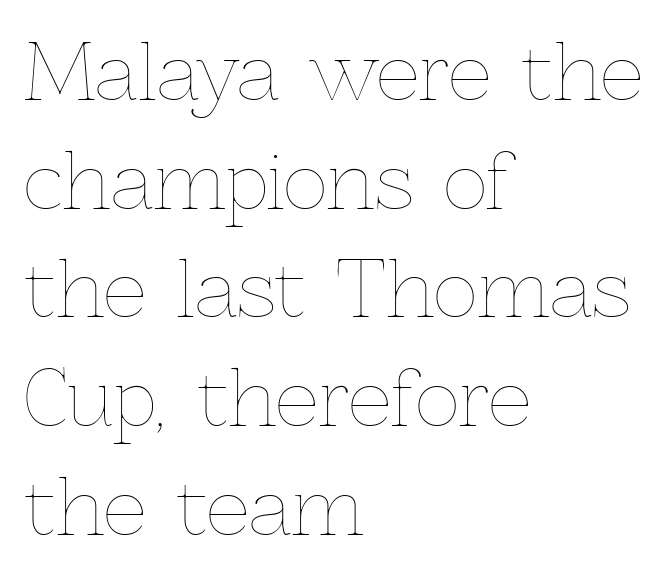
Q: Is the text bold? A: No.
Q: Is the text italic (slanted)? A: No, it is upright.
Q: Is the text underlined? A: No.
Q: How is the paragraph aligned? A: Left-aligned.
Q: Is the spacing between letters normal or unusually wide? A: Normal.
Q: Is the spacing between lines tight, normal or loose? A: Normal.
Q: Width (condensed, normal, or wide)? A: Normal.
Q: x-height? A: Medium.
Q: Monospaced? A: No.
